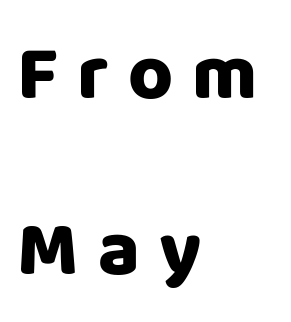
{"serif": "no", "italic": "no", "width": "normal", "stroke_contrast": "low", "x_height": "large", "monospaced": "no", "underline": "no", "align": "left", "line_spacing": "loose", "line_spacing_ratio": 2.28, "letter_spacing": "wide", "letter_spacing_em": 0.25, "glyph_px": 77}
